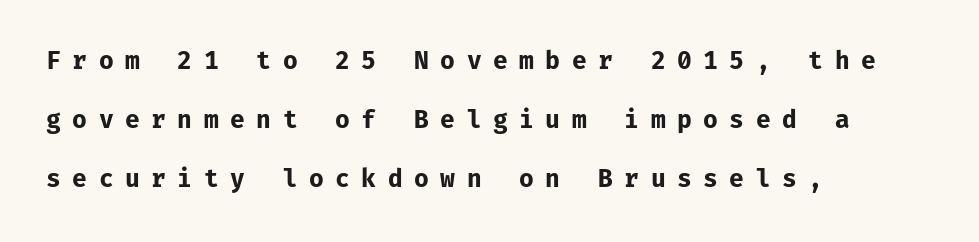
Vertically, the passage feels expansive, rows floating well apart. Typesetter's note: full bold, strokes at maximum text heaviness. The zone under the glyphs is completely vacant. A classic flush-left, rag-right setting is used for this passage. Is the letter spacing exaggerated? Yes — the characters are pushed far apart.
